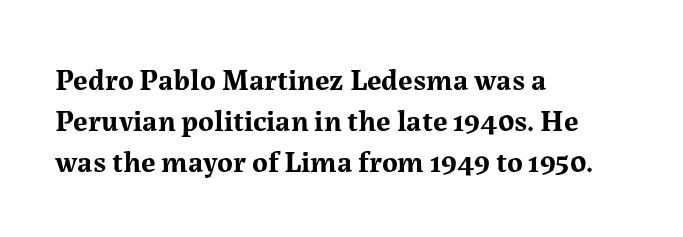
Q: Is the text bold? A: Yes.
Q: Is the text italic (slanted)? A: No, it is upright.
Q: Is the typeface a serif or a sans-serif typeface? A: Serif.
Q: Is the text underlined? A: No.
Q: How is the paragraph aligned? A: Left-aligned.
Q: Is the spacing between letters normal or unusually wide? A: Normal.
Q: Is the spacing between lines tight, normal or loose? A: Normal.
Q: Width (condensed, normal, or wide)? A: Normal.
Q: Stroke contrast? A: Medium.
Q: x-height? A: Medium.
Q: Monospaced? A: No.
